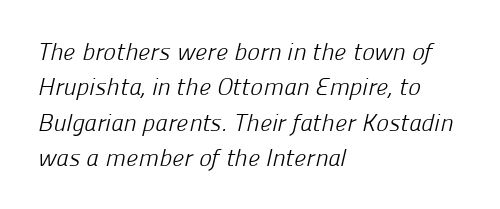
{"bold": "no", "underline": "no", "align": "left", "line_spacing": "normal", "line_spacing_ratio": 1.47, "letter_spacing": "normal", "letter_spacing_em": 0.0, "glyph_px": 24}
